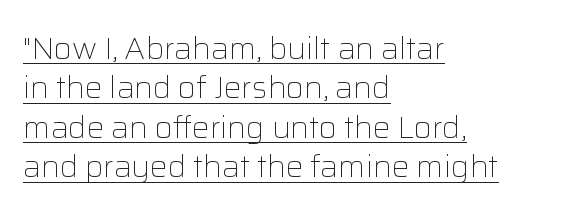
Heft: none added — not bold. This is the regular roman posture of the typeface. Notice how a bar underscores the lettering throughout. Rows of type keep a routine distance in the vertical direction.
